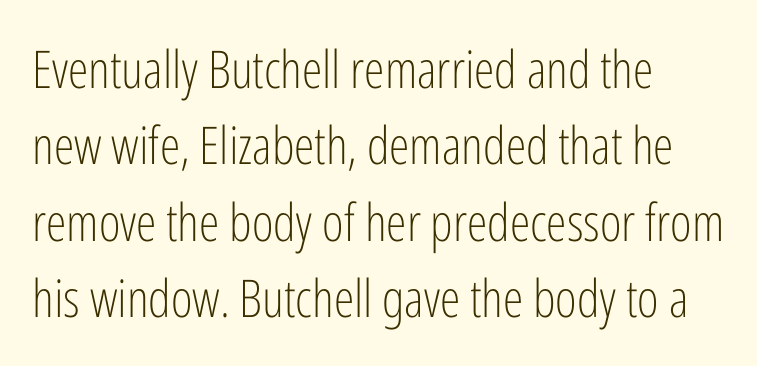
Q: Is the text bold? A: No.
Q: Is the text italic (slanted)? A: No, it is upright.
Q: Is the typeface a serif or a sans-serif typeface? A: Sans-serif.
Q: Is the text underlined? A: No.
Q: How is the paragraph aligned? A: Left-aligned.
Q: Is the spacing between letters normal or unusually wide? A: Normal.
Q: Is the spacing between lines tight, normal or loose? A: Normal.
Q: Width (condensed, normal, or wide)? A: Condensed.
Q: Stroke contrast? A: Low.
Q: x-height? A: Medium.
Q: Monospaced? A: No.
